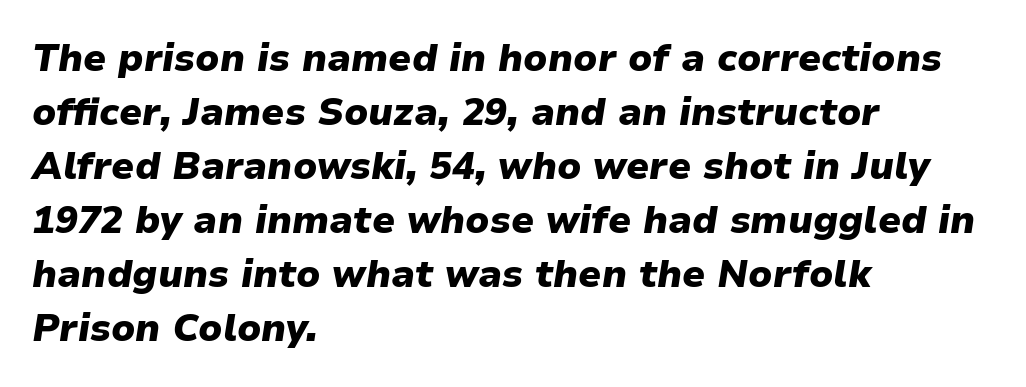
{"italic": "yes", "lean": "right", "slant_degrees": 9, "bold": "yes", "weight": "heavy", "width": "normal", "stroke_contrast": "low", "x_height": "medium", "monospaced": "no", "underline": "no", "align": "left", "line_spacing": "normal", "line_spacing_ratio": 1.42, "letter_spacing": "normal", "letter_spacing_em": 0.0, "glyph_px": 38}
